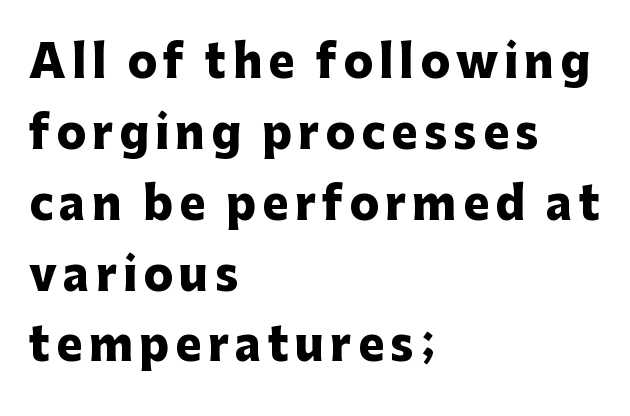
The image shows 44 px heavy sans-serif type, upright; set left-aligned, normal line spacing (1.61x), not underlined; low stroke contrast and a medium x-height.
